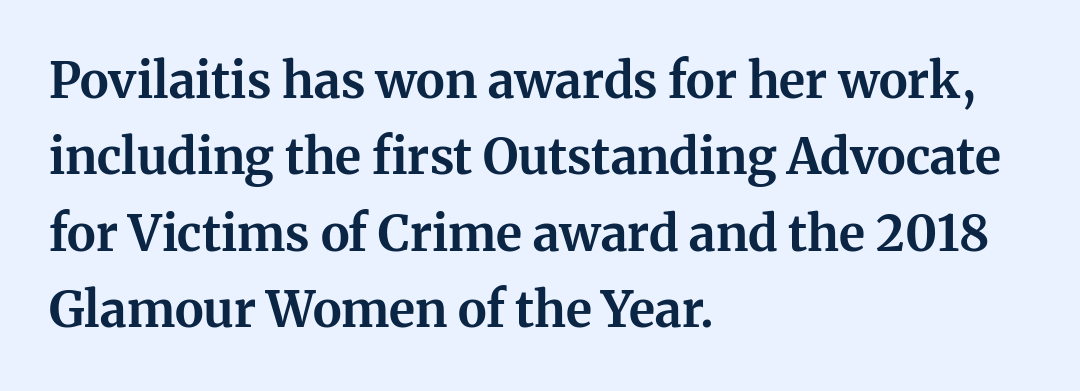
The image shows 49 px bold serif type, upright; set left-aligned, normal line spacing (1.56x), normal letter spacing, not underlined; medium stroke contrast and a medium x-height.
